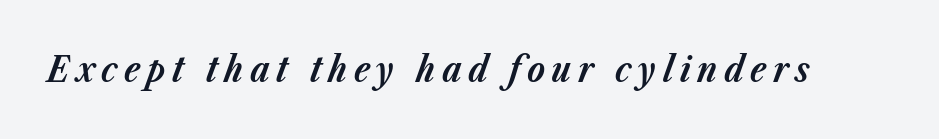
Lines of text with bare space underneath. The letters are slanted; this is an italic face. The font is running at its bold setting. Character widths vary here, with narrow letters taking less room than wide ones.
